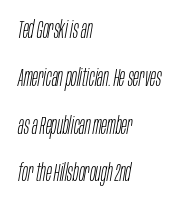
The image shows 24 px text type, italic (leaning right); set left-aligned, loose line spacing (1.99x), normal letter spacing, not underlined.
